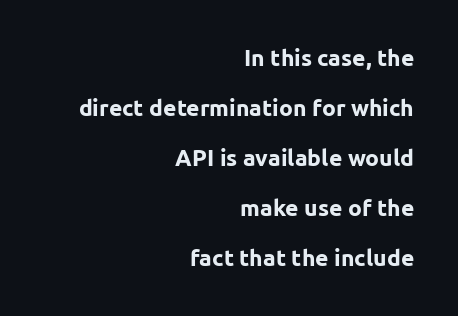
Ordinary non-slanted type is in use. Vertically, the passage feels expansive, rows floating well apart. The letters sit at their default tracking, neither squeezed nor spread. Reading down the block, your eye finds every line finishing at a fixed right position. Descenders hang freely into open space.
